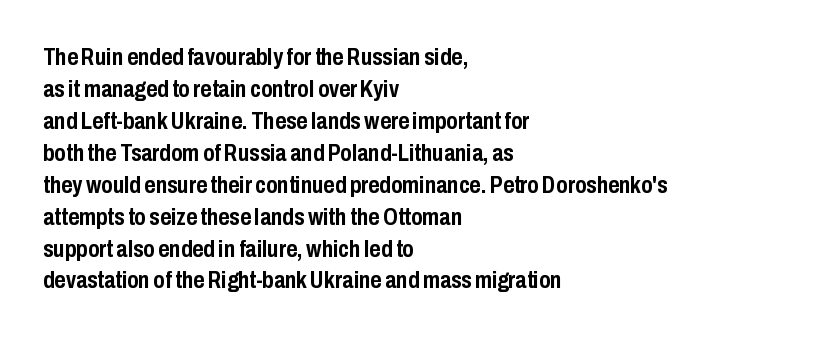
{"italic": "no", "bold": "yes", "underline": "no", "align": "left", "line_spacing": "normal", "line_spacing_ratio": 1.33, "letter_spacing": "normal", "letter_spacing_em": 0.0, "glyph_px": 24}
